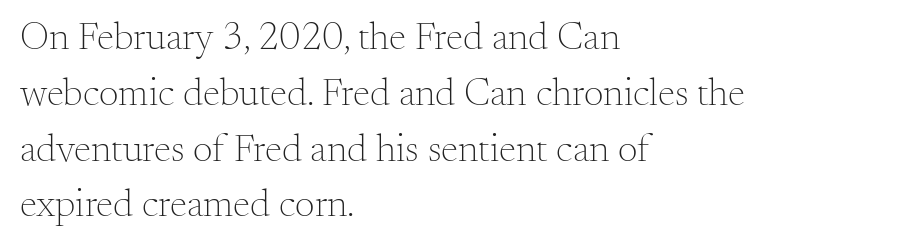
{"serif": "yes", "italic": "no", "bold": "no", "weight": "light", "width": "normal", "stroke_contrast": "medium", "x_height": "small", "monospaced": "no", "underline": "no", "align": "left", "line_spacing": "normal", "line_spacing_ratio": 1.43, "letter_spacing": "normal", "letter_spacing_em": 0.0, "glyph_px": 39}
